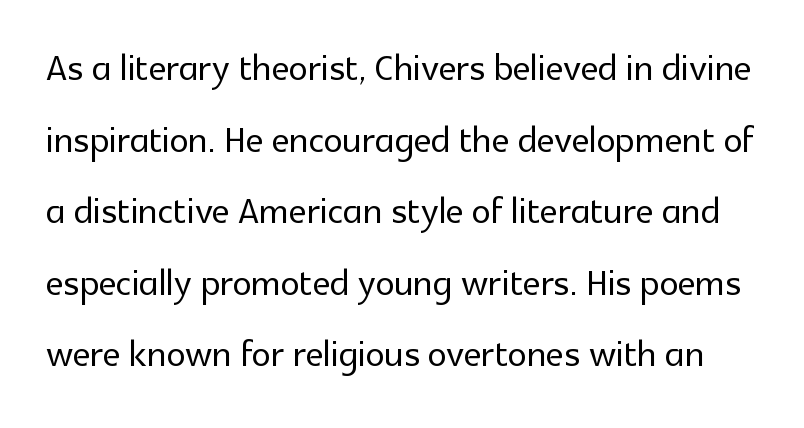
Type without underlining. Is the letter spacing exaggerated? No — it looks like the ordinary default. The leading is moderate, giving the passage an even texture. Tall strokes in this sample are plumb rather than angled.
